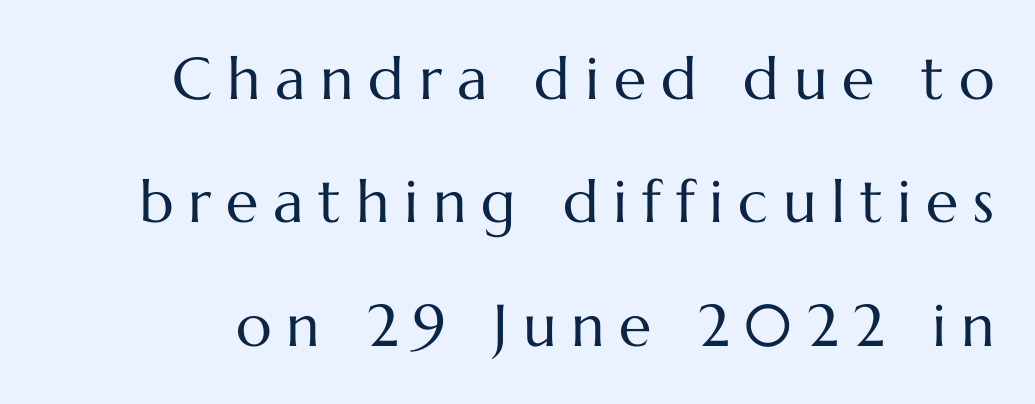
Glyph-to-glyph distance is far greater than everyday printed text. Every stem runs plumb, perpendicular to the baseline. Nothing heavy about these letters — not bold at all. Glance below the letters and you will spot only blank space. Spacing verdict: proportional, widths tailored to each character.
